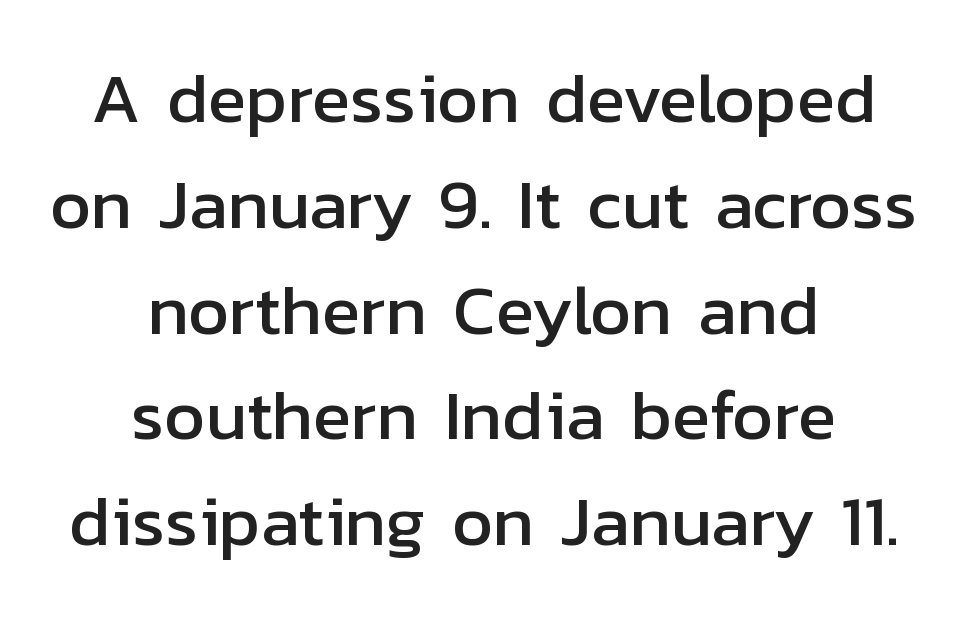
Q: Is the text italic (slanted)? A: No, it is upright.
Q: Is the typeface a serif or a sans-serif typeface? A: Sans-serif.
Q: Is the text underlined? A: No.
Q: How is the paragraph aligned? A: Centered.
Q: Is the spacing between letters normal or unusually wide? A: Normal.
Q: Is the spacing between lines tight, normal or loose? A: Normal.
Q: Width (condensed, normal, or wide)? A: Normal.
Q: Stroke contrast? A: Low.
Q: x-height? A: Medium.
Q: Monospaced? A: No.
